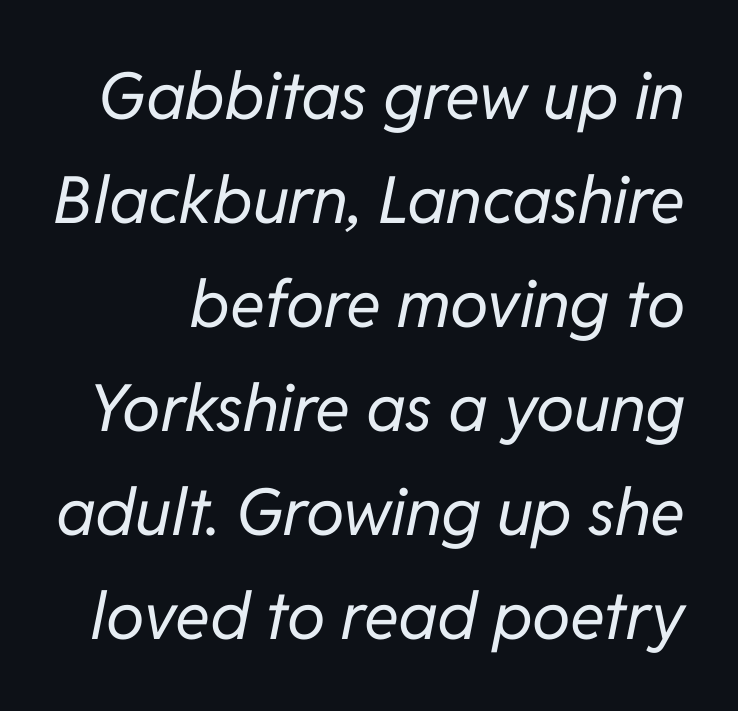
The image shows 65 px regular-weight type, italic (leaning right); set normal line spacing (1.6x), normal letter spacing, not underlined; low stroke contrast and a medium x-height.
